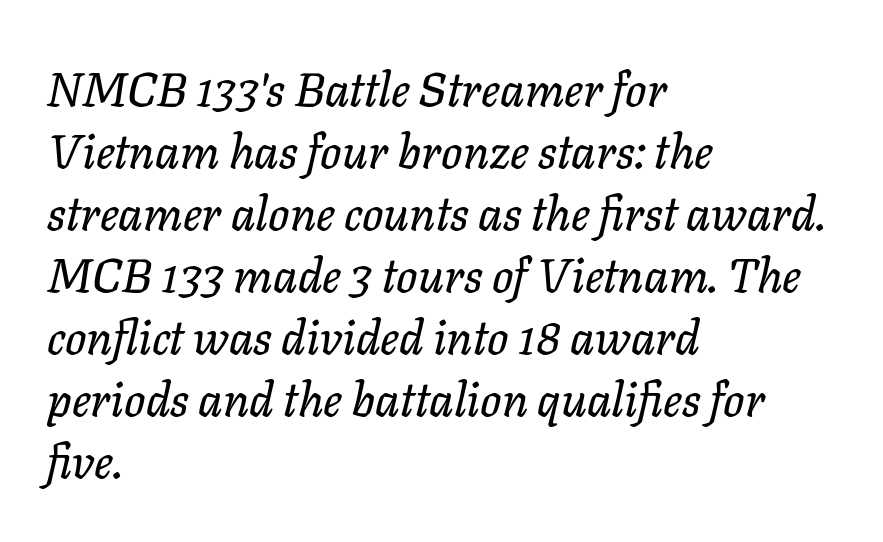
{"italic": "yes", "lean": "right", "slant_degrees": 11, "width": "normal", "stroke_contrast": "low", "x_height": "medium", "monospaced": "no", "underline": "no", "align": "left", "line_spacing": "normal", "line_spacing_ratio": 1.32, "letter_spacing": "normal", "letter_spacing_em": 0.0, "glyph_px": 47}
